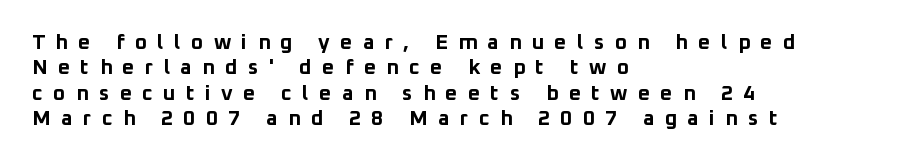
A dark, heavy texture on the line: the type is bold. Reading down the block, your eye returns to a fixed left position each line. Caption: expanded tracking, letters set apart. Check the space under the baseline: it is left empty. The lettering stays uniformly vertical, giving the passage a roman look.
